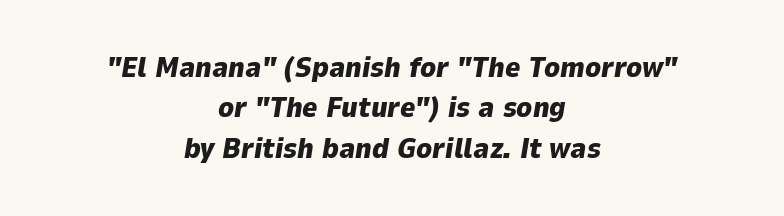
The image shows 29 px heavy type, italic (leaning right); set centered, normal line spacing (1.39x), normal letter spacing, not underlined; low stroke contrast and a medium x-height.
